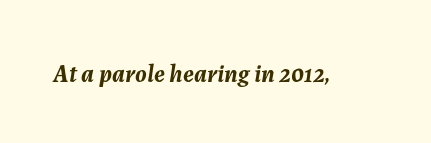
{"italic": "yes", "lean": "right", "slant_degrees": 7, "bold": "yes", "underline": "no", "letter_spacing": "normal", "letter_spacing_em": 0.0, "glyph_px": 25}
